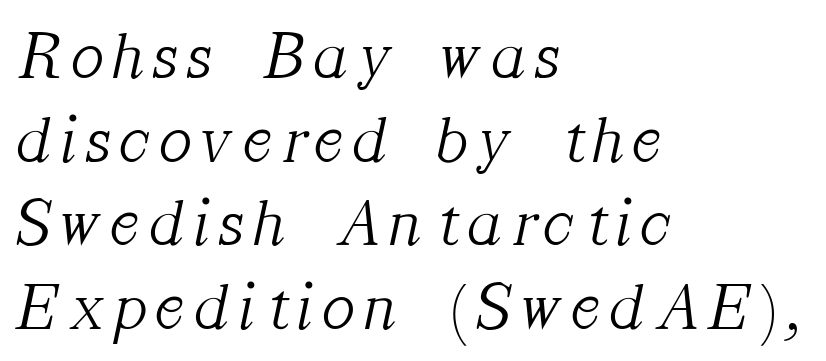
Q: Is the text bold? A: No.
Q: Is the text italic (slanted)? A: Yes, it leans right by about 12 degrees.
Q: Is the typeface a serif or a sans-serif typeface? A: Serif.
Q: Is the text underlined? A: No.
Q: How is the paragraph aligned? A: Left-aligned.
Q: Width (condensed, normal, or wide)? A: Normal.
Q: Stroke contrast? A: Medium.
Q: x-height? A: Medium.
Q: Monospaced? A: No.
